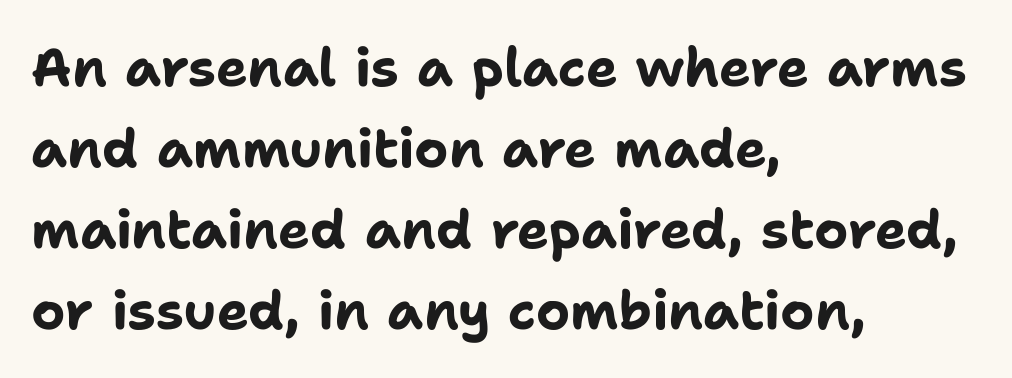
Q: Is the text bold? A: Yes.
Q: Is the text italic (slanted)? A: No, it is upright.
Q: Is the typeface a serif or a sans-serif typeface? A: Sans-serif.
Q: Is the text underlined? A: No.
Q: How is the paragraph aligned? A: Left-aligned.
Q: Is the spacing between letters normal or unusually wide? A: Normal.
Q: Is the spacing between lines tight, normal or loose? A: Normal.
Q: Width (condensed, normal, or wide)? A: Normal.
Q: Stroke contrast? A: Low.
Q: x-height? A: Medium.
Q: Monospaced? A: No.
